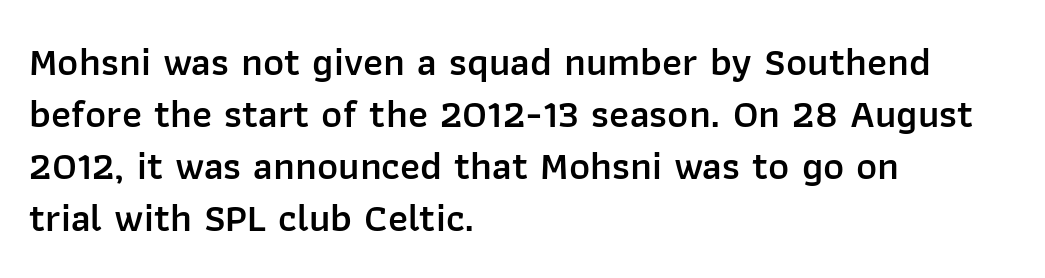
The image shows 40 px semibold sans-serif type, upright; set left-aligned, normal line spacing (1.3x), normal letter spacing, not underlined; low stroke contrast and a medium x-height.
